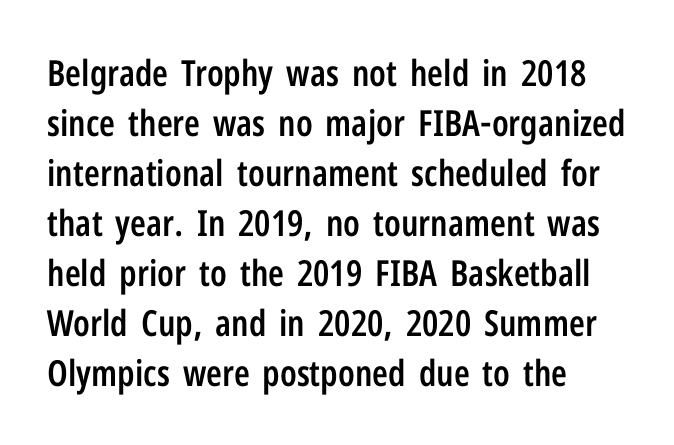
{"serif": "no", "italic": "no", "bold": "semi", "weight": "semibold", "width": "condensed", "stroke_contrast": "low", "x_height": "medium", "monospaced": "no", "underline": "no", "align": "left", "line_spacing": "normal", "line_spacing_ratio": 1.39, "letter_spacing": "normal", "letter_spacing_em": 0.0, "glyph_px": 36}
